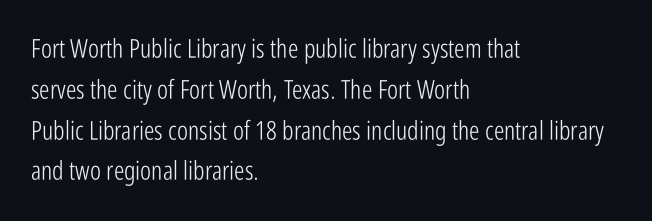
The image shows 26 px text type, upright; set left-aligned, normal line spacing (1.57x), normal letter spacing, not underlined.
